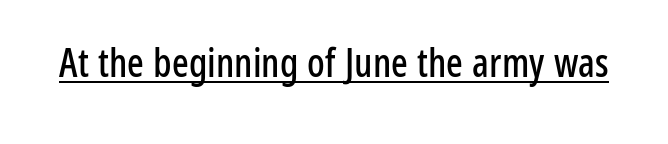
A typographer would call this underscored text. Spacing verdict: proportional, widths tailored to each character. Font category for this specimen: sans-serif. Unlike italic type, these characters show no tilt at all.
